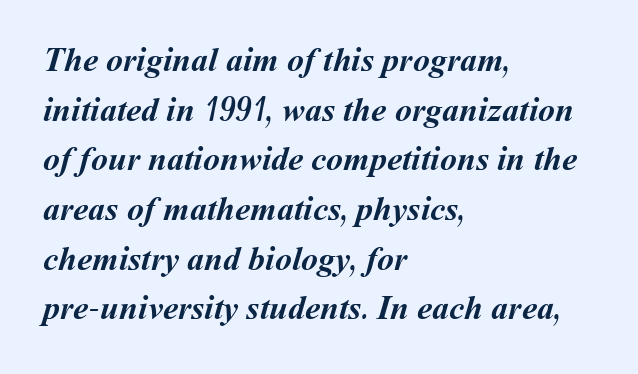
The image shows 34 px semibold type; set left-aligned, normal line spacing (1.46x), normal letter spacing, not underlined; medium stroke contrast and a medium x-height.
